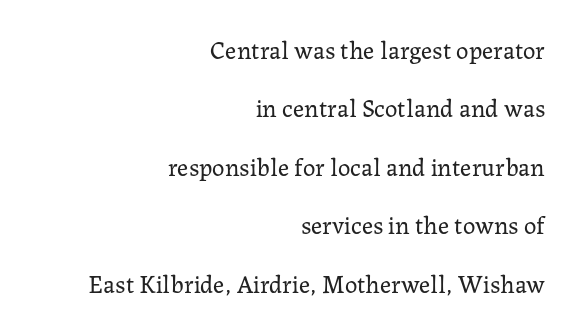
The image shows 25 px text type, upright; set right-aligned, loose line spacing (2.34x), normal letter spacing, not underlined.
